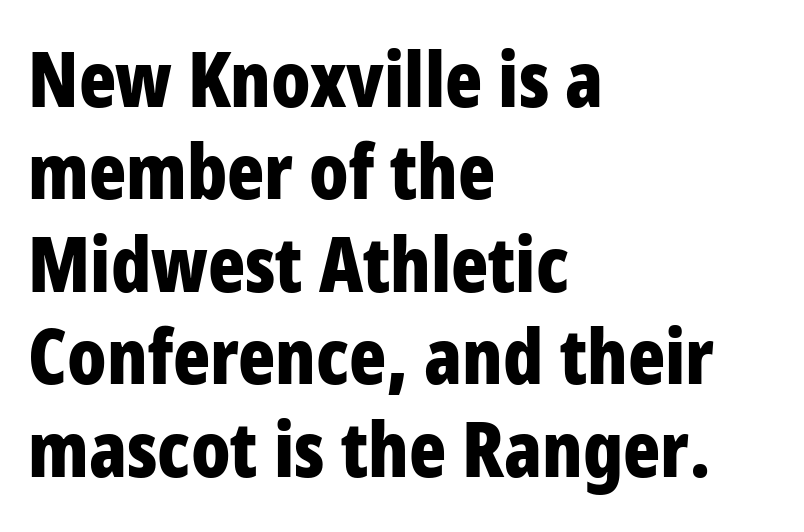
The image shows 77 px bold, condensed sans-serif type, upright; set left-aligned, line spacing 1.2x, normal letter spacing, not underlined; low stroke contrast and a large x-height.
